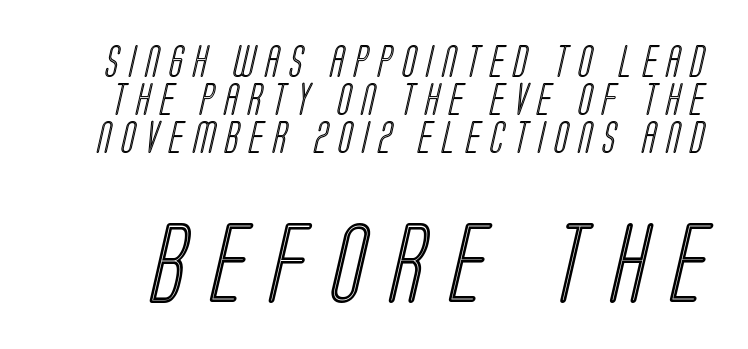
The specimen omits any rule beneath the text block's lines. Spacing verdict: proportional, widths tailored to each character. Caption: upper text group reduced, lower text group enlarged. Between one letter and the next there's a generous, obvious gap.
